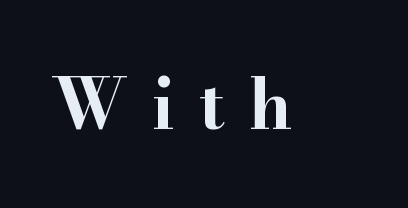
{"serif": "yes", "italic": "no", "bold": "yes", "weight": "bold", "width": "wide", "stroke_contrast": "high", "x_height": "small", "monospaced": "no", "underline": "no", "letter_spacing": "wide", "letter_spacing_em": 0.35, "glyph_px": 69}
